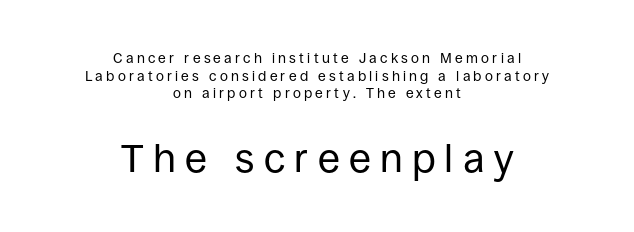
The image shows 40 px regular-weight sans-serif type, upright; set centered, normal line spacing (1.26x), unusually wide letter spacing (+0.23 em), not underlined; the second (bottom) block is 2.86x larger; low stroke contrast and a large x-height.
